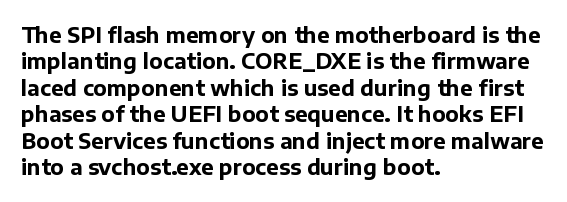
What weight is shown? A full bold with thick strokes. The lettering holds an erect, upright posture throughout. Plain, unruled lines of type. The rendering keeps characters at their native spacing. Leading: standard.
